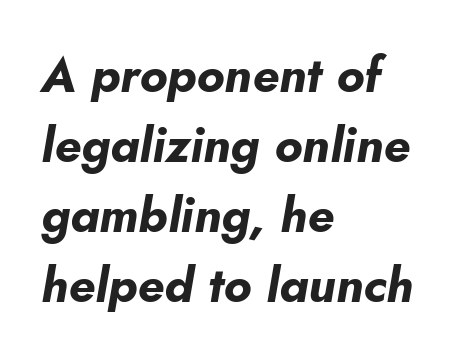
Q: Is the text bold? A: Yes.
Q: Is the text italic (slanted)? A: Yes, it leans right by about 10 degrees.
Q: Is the text underlined? A: No.
Q: How is the paragraph aligned? A: Left-aligned.
Q: Is the spacing between letters normal or unusually wide? A: Normal.
Q: Is the spacing between lines tight, normal or loose? A: Normal.
Q: Width (condensed, normal, or wide)? A: Normal.
Q: Stroke contrast? A: Low.
Q: x-height? A: Small.
Q: Monospaced? A: No.
